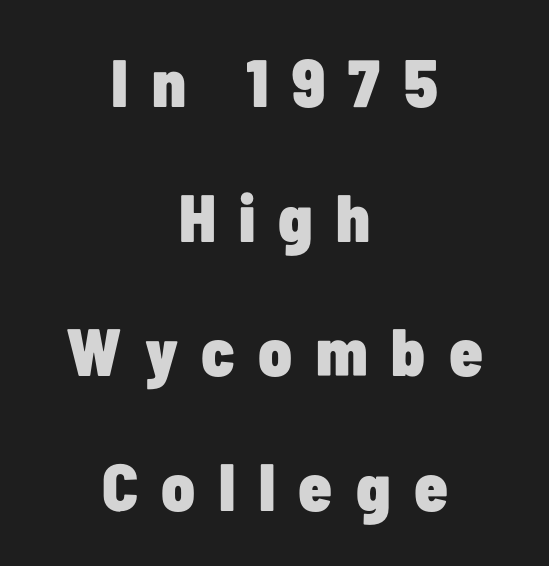
{"serif": "no", "italic": "no", "bold": "yes", "weight": "heavy", "width": "condensed", "stroke_contrast": "low", "x_height": "medium", "monospaced": "no", "underline": "no", "align": "center", "line_spacing": "loose", "line_spacing_ratio": 2.01, "letter_spacing": "wide", "letter_spacing_em": 0.35, "glyph_px": 67}
